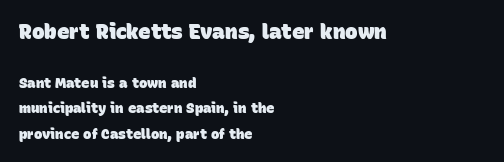
{"bold": "yes", "underline": "no", "align": "left", "line_spacing_ratio": 1.82, "letter_spacing": "normal", "letter_spacing_em": 0.0, "larger_block": "first", "size_ratio": 1.5, "glyph_px": 21}
